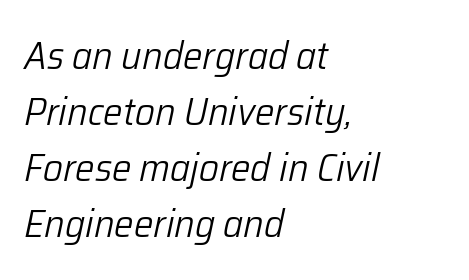
The face used here is proportionally spaced, like ordinary book or web type. The block of text has a typical density, with ordinary space between rows. The lettering tilts uniformly, giving the passage an italic look. A typesetter would call this zero additional tracking. Glance below the letters and you will spot only blank space. Reading down the block, your eye returns to a fixed left position each line.
